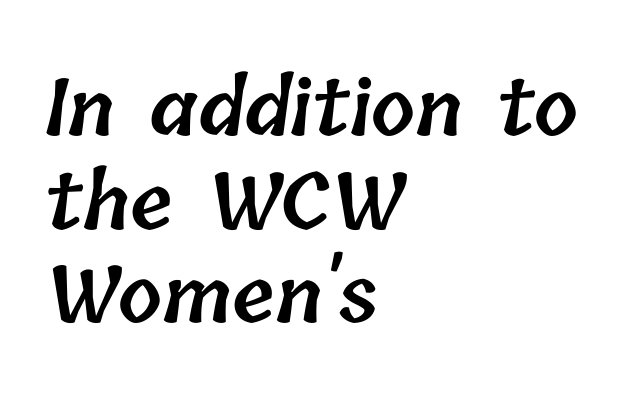
The image shows 78 px semibold type; set left-aligned, line spacing 1.2x, normal letter spacing, not underlined; low stroke contrast and a medium x-height.
